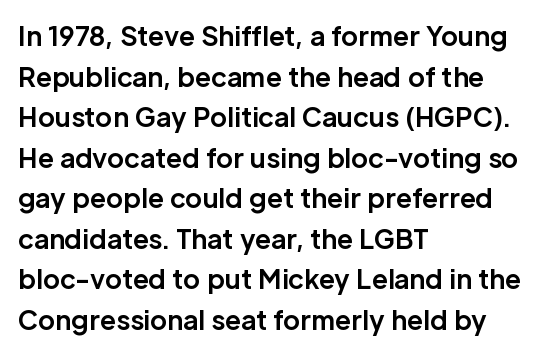
{"italic": "no", "bold": "yes", "underline": "no", "align": "left", "line_spacing": "normal", "line_spacing_ratio": 1.56, "letter_spacing": "normal", "letter_spacing_em": 0.0, "glyph_px": 26}
